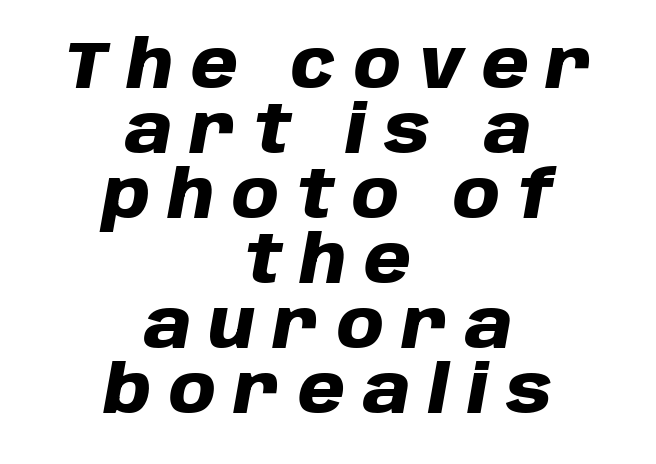
{"italic": "yes", "lean": "right", "slant_degrees": 10, "bold": "yes", "weight": "heavy", "width": "normal", "stroke_contrast": "low", "x_height": "large", "monospaced": "no", "underline": "no", "align": "center", "line_spacing": "tight", "line_spacing_ratio": 0.97, "letter_spacing": "wide", "letter_spacing_em": 0.27, "glyph_px": 67}
